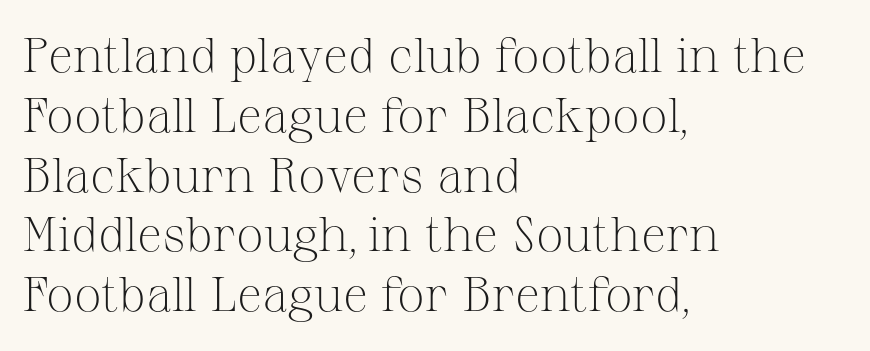
Q: Is the text bold? A: No.
Q: Is the text italic (slanted)? A: No, it is upright.
Q: Is the typeface a serif or a sans-serif typeface? A: Serif.
Q: Is the text underlined? A: No.
Q: How is the paragraph aligned? A: Left-aligned.
Q: Is the spacing between letters normal or unusually wide? A: Normal.
Q: Width (condensed, normal, or wide)? A: Normal.
Q: Stroke contrast? A: Medium.
Q: x-height? A: Medium.
Q: Monospaced? A: No.
